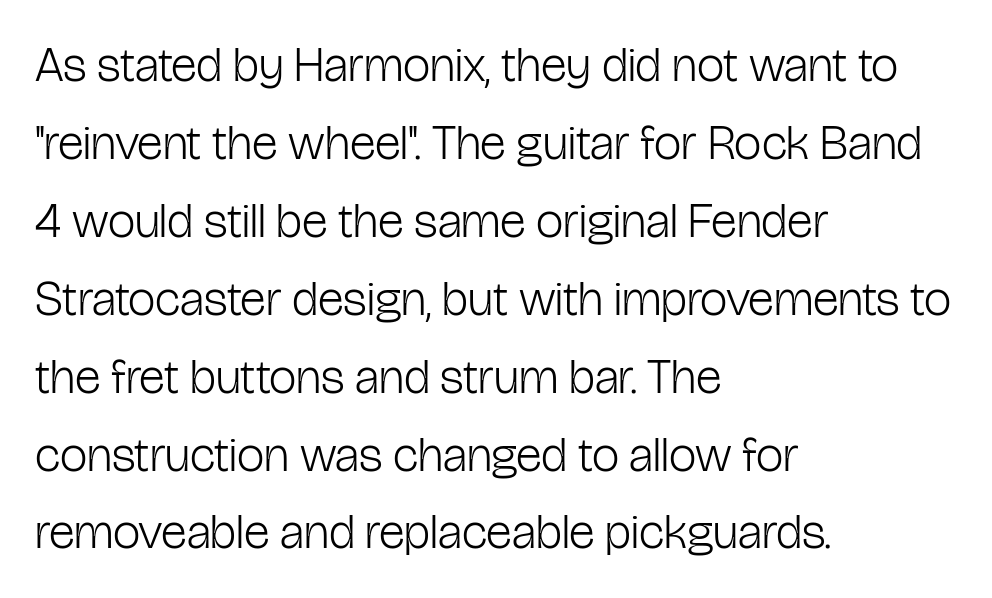
{"serif": "no", "italic": "no", "bold": "no", "weight": "light", "width": "condensed", "stroke_contrast": "low", "x_height": "medium", "monospaced": "no", "underline": "no", "align": "left", "line_spacing": "normal", "line_spacing_ratio": 1.59, "letter_spacing": "normal", "letter_spacing_em": 0.0, "glyph_px": 49}
